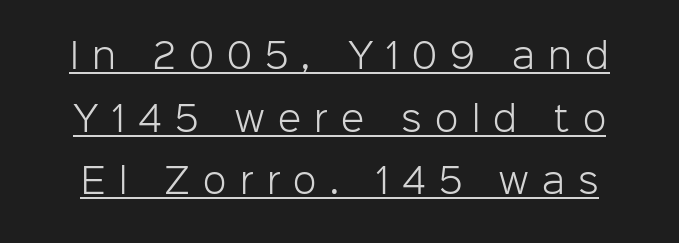
The image shows 34 px light sans-serif type, upright; set line spacing 1.84x, unusually wide letter spacing (+0.39 em), underlined; low stroke contrast and a medium x-height.
